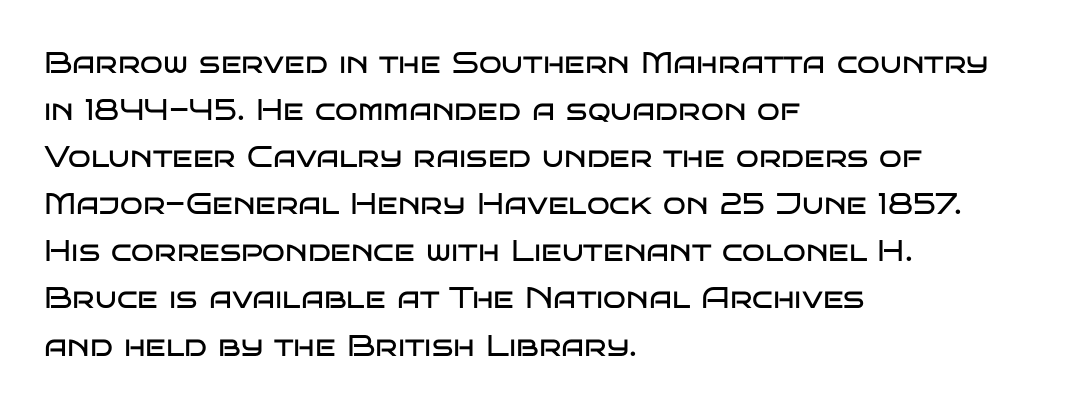
Q: Is the text bold? A: No.
Q: Is the text italic (slanted)? A: No, it is upright.
Q: Is the typeface a serif or a sans-serif typeface? A: Sans-serif.
Q: Is the text underlined? A: No.
Q: How is the paragraph aligned? A: Left-aligned.
Q: Is the spacing between letters normal or unusually wide? A: Normal.
Q: Is the spacing between lines tight, normal or loose? A: Normal.
Q: Width (condensed, normal, or wide)? A: Wide.
Q: Stroke contrast? A: Low.
Q: x-height? A: Large.
Q: Monospaced? A: No.
